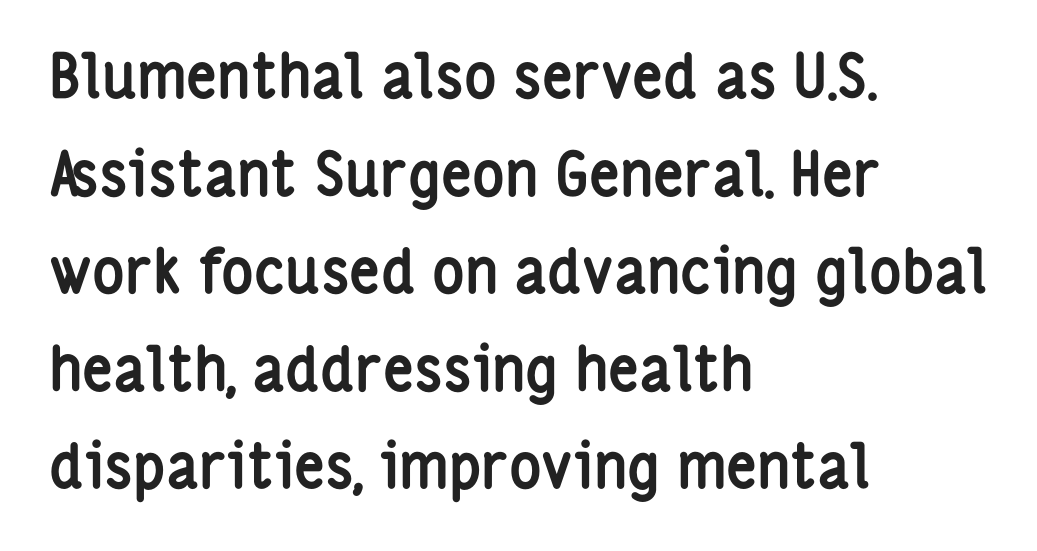
{"serif": "no", "italic": "no", "bold": "yes", "weight": "semibold", "width": "condensed", "stroke_contrast": "low", "x_height": "medium", "monospaced": "no", "underline": "no", "align": "left", "line_spacing": "normal", "line_spacing_ratio": 1.6, "letter_spacing": "normal", "letter_spacing_em": 0.0, "glyph_px": 61}
